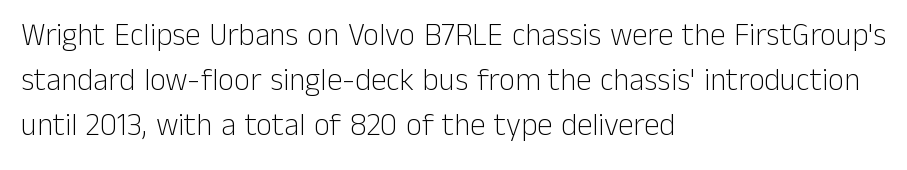
Spacing verdict: proportional, widths tailored to each character. Stroke mass is kept to a normal reading level or below. A typesetter would call this zero additional tracking. Students, observe: this is what conventionally led text looks like.
